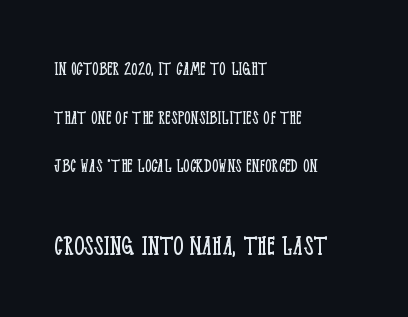
Q: Is the text bold? A: No.
Q: Is the text italic (slanted)? A: No, it is upright.
Q: Is the typeface a serif or a sans-serif typeface? A: Serif.
Q: Is the text underlined? A: No.
Q: How is the paragraph aligned? A: Left-aligned.
Q: Is the spacing between letters normal or unusually wide? A: Normal.
Q: Is the spacing between lines tight, normal or loose? A: Loose.
Q: Which block of text is set in a larger size, the first (top) or the second (bottom)? A: The second (bottom) one.
Q: Width (condensed, normal, or wide)? A: Condensed.
Q: Stroke contrast? A: Low.
Q: x-height? A: Large.
Q: Monospaced? A: No.
